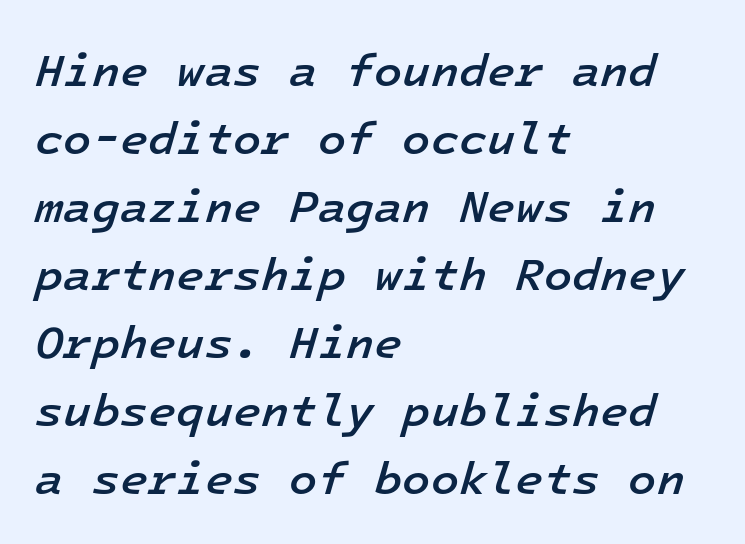
{"italic": "yes", "lean": "right", "slant_degrees": 16, "bold": "semi", "weight": "semibold", "width": "normal", "stroke_contrast": "low", "x_height": "medium", "monospaced": "yes", "underline": "no", "align": "left", "line_spacing": "normal", "line_spacing_ratio": 1.48, "letter_spacing": "normal", "letter_spacing_em": 0.0, "glyph_px": 46}
